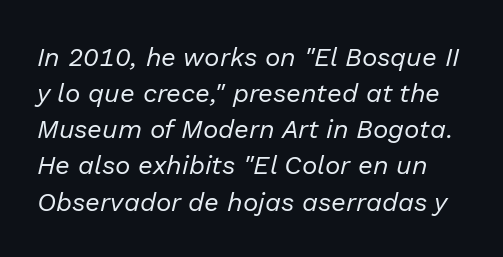
The image shows 26 px text type, italic (leaning right); set normal line spacing (1.39x), normal letter spacing, not underlined.
